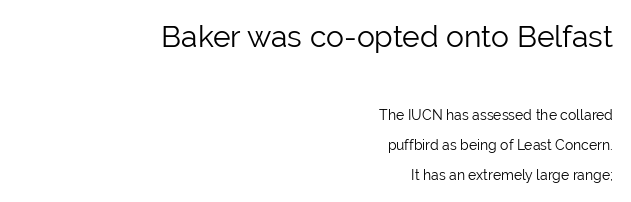
Line endings align vertically; line beginnings do not. Unbolded letterforms with no extra heft. There is no visible air inserted between adjacent glyphs. It's the straight-up-and-down kind of type. Proportional: the letters do not fall into vertical columns. Are there feet on the stems? There aren't — it's a sans.
